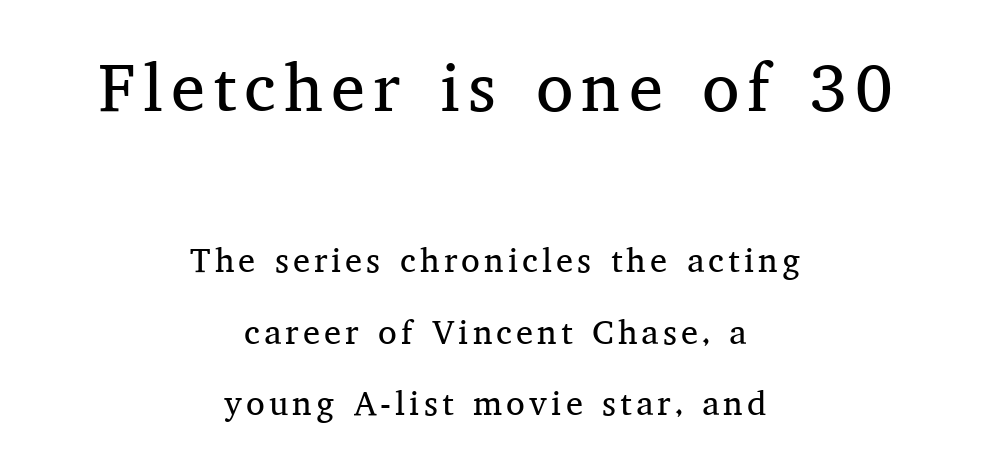
Q: Is the text bold? A: No.
Q: Is the text italic (slanted)? A: No, it is upright.
Q: Is the typeface a serif or a sans-serif typeface? A: Serif.
Q: Is the text underlined? A: No.
Q: How is the paragraph aligned? A: Centered.
Q: Is the spacing between lines tight, normal or loose? A: Loose.
Q: Which block of text is set in a larger size, the first (top) or the second (bottom)? A: The first (top) one.
Q: Width (condensed, normal, or wide)? A: Normal.
Q: Stroke contrast? A: Medium.
Q: x-height? A: Medium.
Q: Monospaced? A: No.
